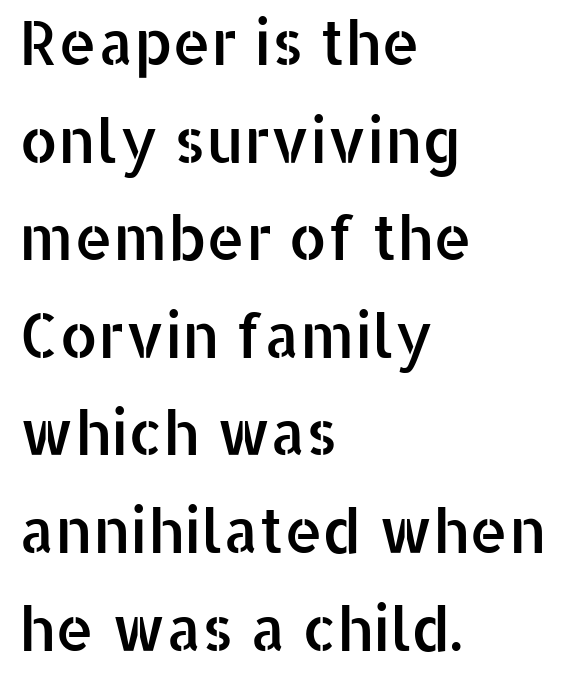
{"serif": "no", "italic": "no", "width": "normal", "stroke_contrast": "low", "x_height": "medium", "monospaced": "no", "underline": "no", "align": "left", "line_spacing": "normal", "line_spacing_ratio": 1.6, "letter_spacing": "normal", "letter_spacing_em": 0.0, "glyph_px": 61}
